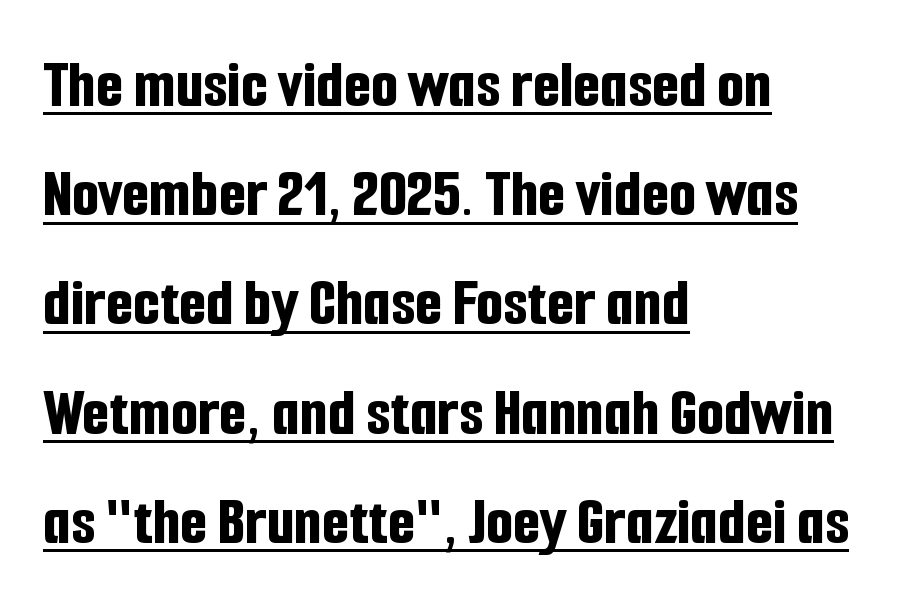
{"serif": "no", "italic": "no", "bold": "yes", "weight": "bold", "width": "condensed", "stroke_contrast": "low", "x_height": "medium", "monospaced": "no", "underline": "yes", "align": "left", "line_spacing": "normal", "line_spacing_ratio": 1.56, "letter_spacing": "normal", "letter_spacing_em": 0.0, "glyph_px": 70}
